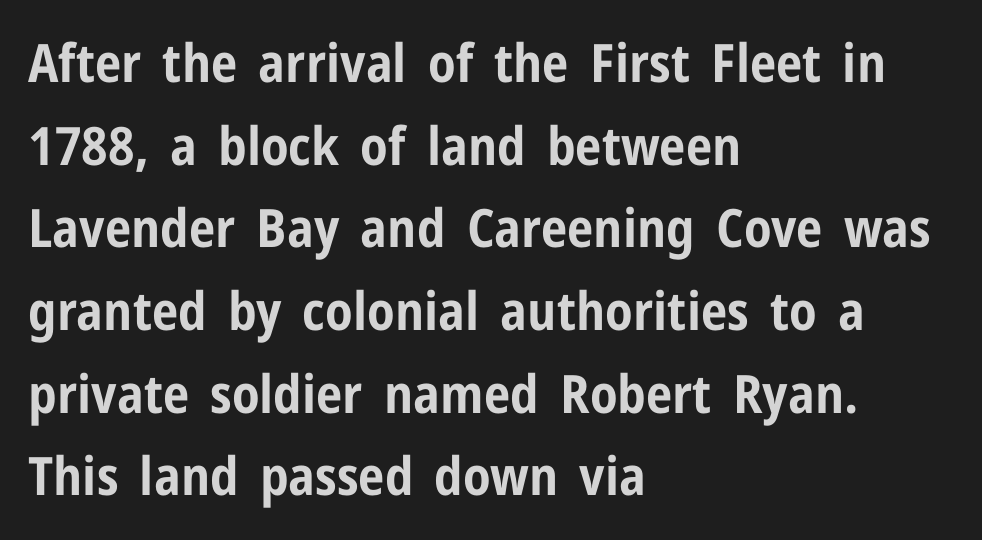
These lines are composed in type without serifs. Is this a fixed-width face? No — the glyphs have proportional, varying widths. Check under the words: just untouched page. Is the letter spacing exaggerated? No — it looks like the ordinary default. Rendered with straight, roman letterforms.
